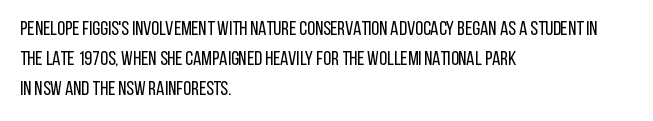
Q: Is the text bold? A: No.
Q: Is the text italic (slanted)? A: No, it is upright.
Q: Is the text underlined? A: No.
Q: How is the paragraph aligned? A: Left-aligned.
Q: Is the spacing between letters normal or unusually wide? A: Normal.
Q: Is the spacing between lines tight, normal or loose? A: Normal.
